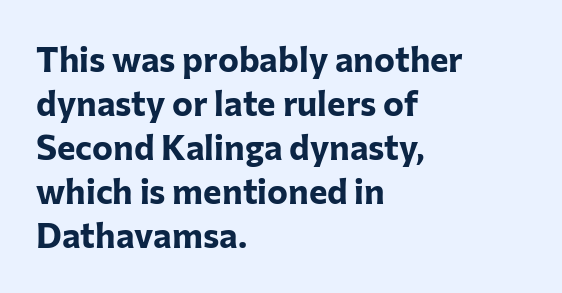
The image shows 35 px bold sans-serif type, upright; set left-aligned, normal line spacing (1.26x), normal letter spacing, not underlined; low stroke contrast and a medium x-height.
